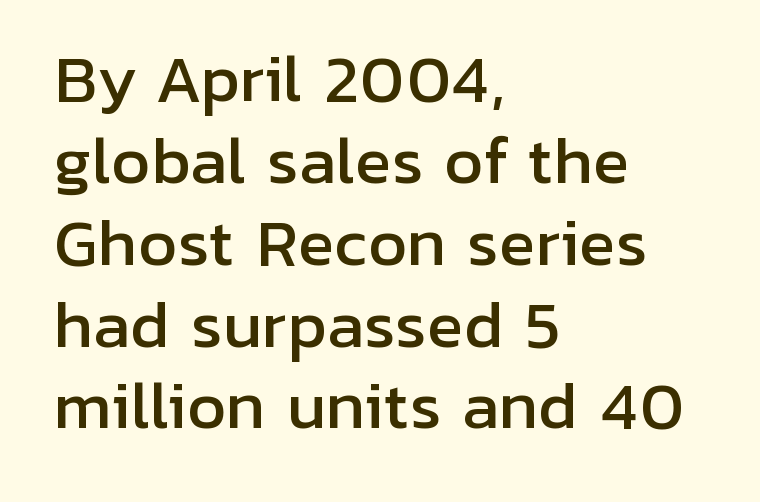
Q: Is the text italic (slanted)? A: No, it is upright.
Q: Is the typeface a serif or a sans-serif typeface? A: Sans-serif.
Q: Is the text underlined? A: No.
Q: How is the paragraph aligned? A: Left-aligned.
Q: Is the spacing between letters normal or unusually wide? A: Normal.
Q: Is the spacing between lines tight, normal or loose? A: Normal.
Q: Width (condensed, normal, or wide)? A: Normal.
Q: Stroke contrast? A: Low.
Q: x-height? A: Medium.
Q: Monospaced? A: No.
